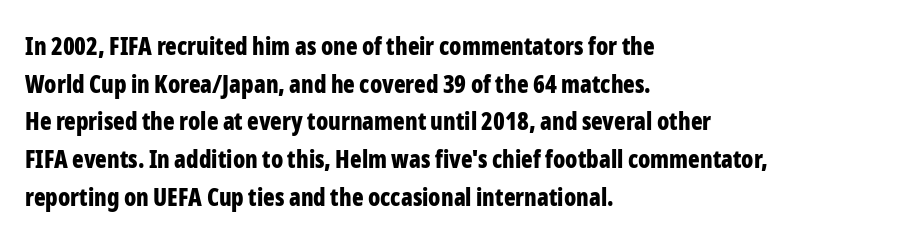
Q: Is the text bold? A: Yes.
Q: Is the text italic (slanted)? A: No, it is upright.
Q: Is the text underlined? A: No.
Q: How is the paragraph aligned? A: Left-aligned.
Q: Is the spacing between letters normal or unusually wide? A: Normal.
Q: Is the spacing between lines tight, normal or loose? A: Normal.
